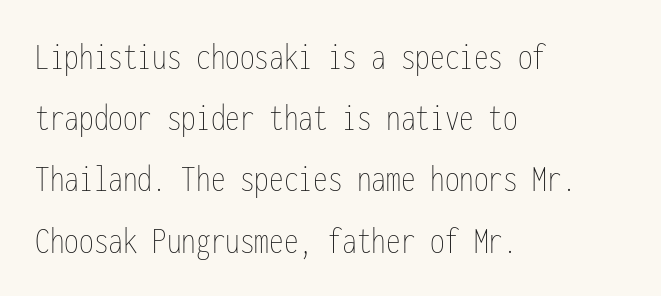
The image shows 39 px thin, condensed type, upright, monospaced; set left-aligned, normal line spacing (1.57x), normal letter spacing, not underlined; low stroke contrast and a medium x-height.
